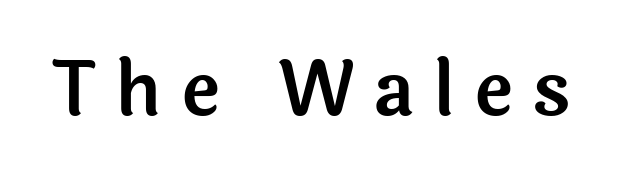
Spacing between characters has been opened up far beyond the box default. Ascenders rise straight up at ninety degrees. Spacing verdict: proportional, widths tailored to each character. This is sans-serif lettering, the kind often seen on screens and signage. Check the space under the baseline: it is left empty.
